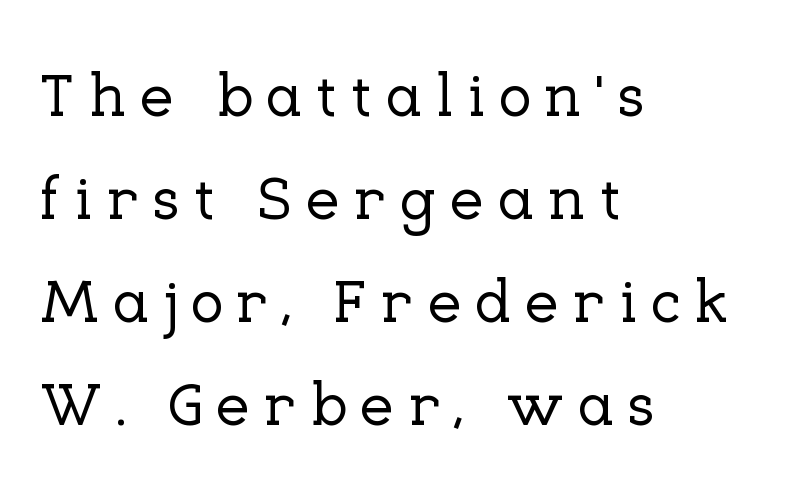
{"serif": "yes", "italic": "no", "width": "normal", "stroke_contrast": "low", "x_height": "medium", "monospaced": "no", "underline": "no", "align": "left", "line_spacing": "normal", "line_spacing_ratio": 1.66, "letter_spacing": "wide", "letter_spacing_em": 0.21, "glyph_px": 62}
